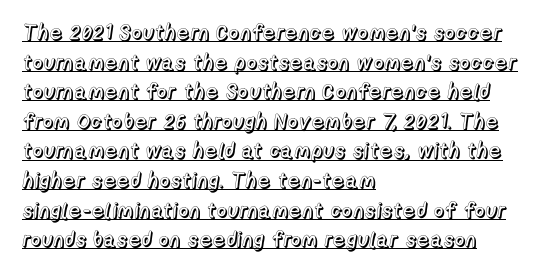
Left-aligned paragraph, ragged on the right. Does a line run under the words? Yes, clearly. Compared with typical body copy, the letter spacing here is the same.
